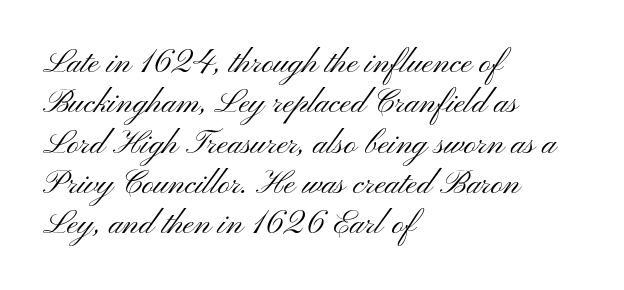
{"serif": "no", "bold": "no", "weight": "light", "width": "wide", "stroke_contrast": "medium", "x_height": "small", "monospaced": "no", "underline": "no", "align": "left", "line_spacing_ratio": 1.22, "letter_spacing": "normal", "letter_spacing_em": 0.0, "glyph_px": 33}
